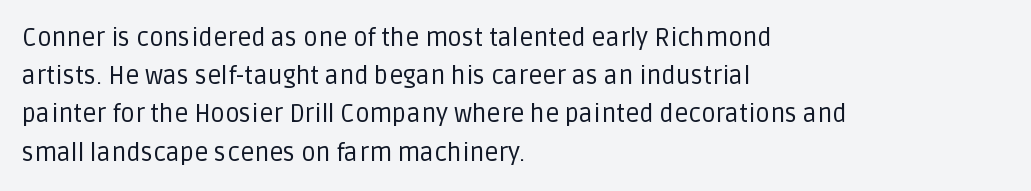
{"italic": "no", "bold": "no", "underline": "no", "align": "left", "line_spacing": "normal", "line_spacing_ratio": 1.53, "letter_spacing": "normal", "letter_spacing_em": 0.0, "glyph_px": 25}
